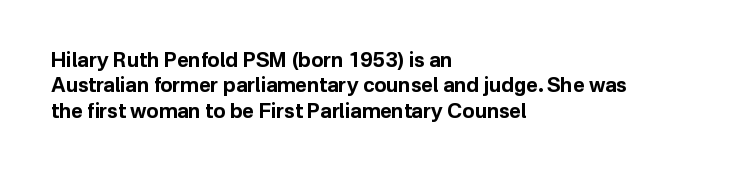
Characters follow at the spacing the type designer built in. What's the leading like? Ordinary, nothing unusual. Horizontal alignment here is leftward, the default for most running prose. The words here are not underlined. The typesetting leans heavy: a genuine bold.
